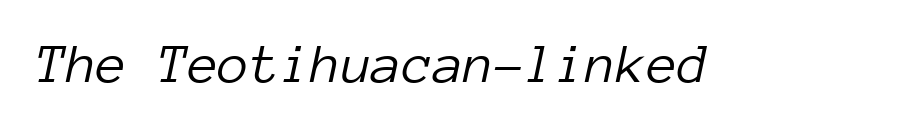
Q: Is the text bold? A: No.
Q: Is the text italic (slanted)? A: Yes, it leans right by about 12 degrees.
Q: Is the text underlined? A: No.
Q: Is the spacing between letters normal or unusually wide? A: Normal.
Q: Width (condensed, normal, or wide)? A: Normal.
Q: Stroke contrast? A: Low.
Q: x-height? A: Medium.
Q: Monospaced? A: Yes.
